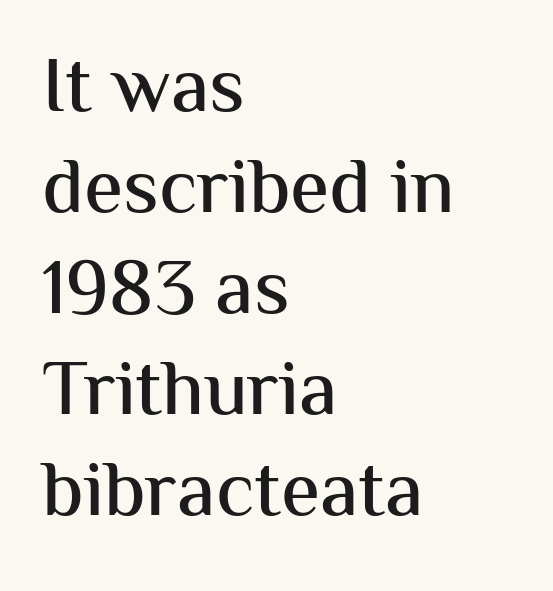
{"serif": "no", "italic": "no", "width": "normal", "stroke_contrast": "medium", "x_height": "medium", "monospaced": "no", "underline": "no", "align": "left", "line_spacing": "normal", "line_spacing_ratio": 1.28, "letter_spacing": "normal", "letter_spacing_em": 0.0, "glyph_px": 79}
